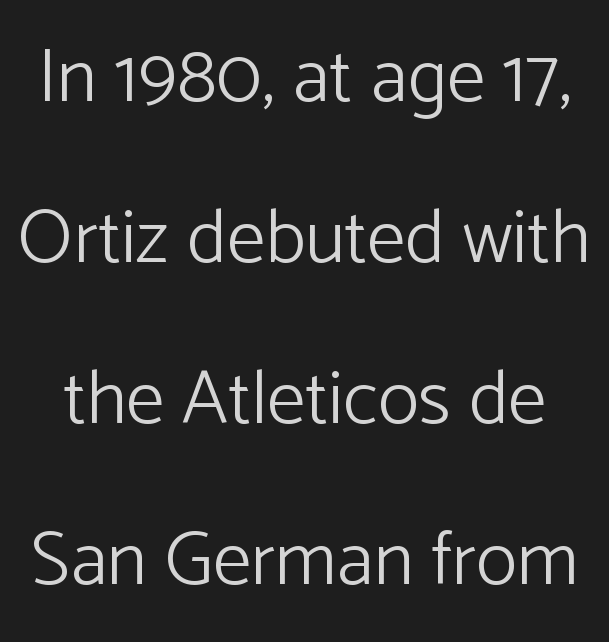
{"serif": "no", "italic": "no", "bold": "no", "weight": "light", "width": "normal", "stroke_contrast": "low", "x_height": "medium", "monospaced": "no", "underline": "no", "line_spacing": "loose", "line_spacing_ratio": 2.09, "letter_spacing": "normal", "letter_spacing_em": 0.0, "glyph_px": 77}
